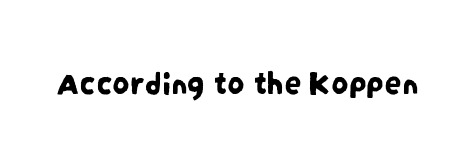
{"serif": "no", "width": "condensed", "stroke_contrast": "low", "x_height": "large", "monospaced": "no", "underline": "no", "letter_spacing": "normal", "letter_spacing_em": 0.0, "glyph_px": 34}
